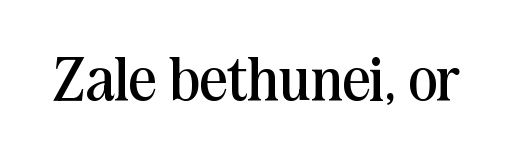
Q: Is the text bold? A: No.
Q: Is the text italic (slanted)? A: No, it is upright.
Q: Is the typeface a serif or a sans-serif typeface? A: Serif.
Q: Is the text underlined? A: No.
Q: Is the spacing between letters normal or unusually wide? A: Normal.
Q: Width (condensed, normal, or wide)? A: Normal.
Q: Stroke contrast? A: Medium.
Q: x-height? A: Medium.
Q: Monospaced? A: No.
